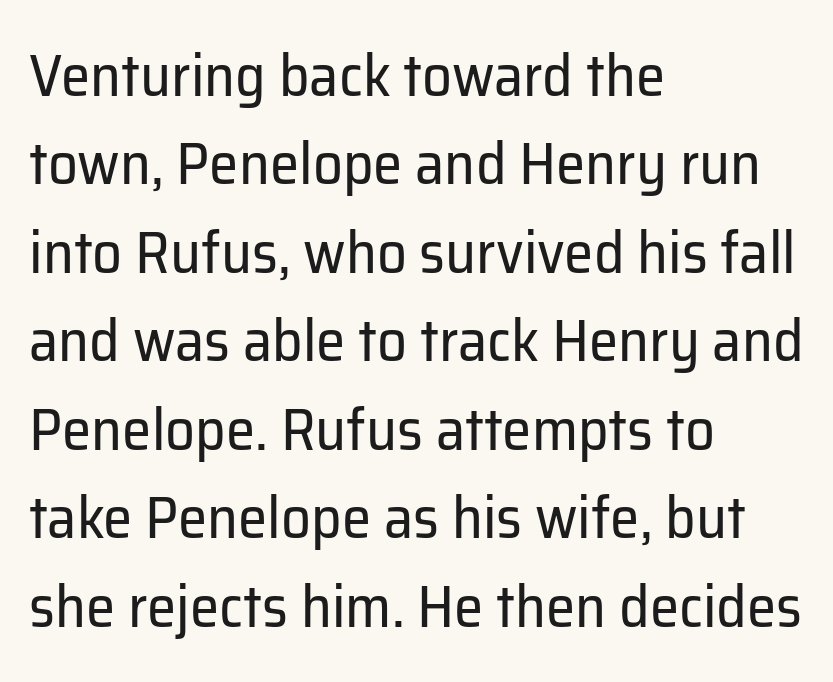
Summary of weight: not heavy and not bold. Decoration check: the copy has no underline. This is roman type, the default non-slanted kind. Students, note that the glyphs here touch the page at normal intervals. Line beginnings align vertically; line endings do not.
